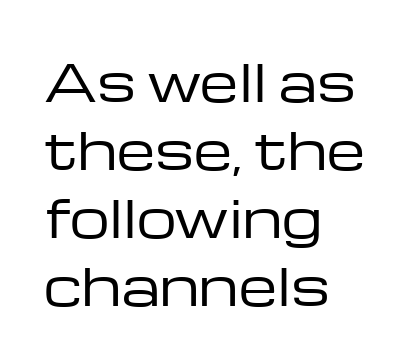
{"serif": "no", "italic": "no", "bold": "no", "weight": "regular", "width": "wide", "stroke_contrast": "low", "x_height": "medium", "monospaced": "no", "underline": "no", "align": "left", "line_spacing": "normal", "line_spacing_ratio": 1.36, "letter_spacing": "normal", "letter_spacing_em": 0.0, "glyph_px": 50}
